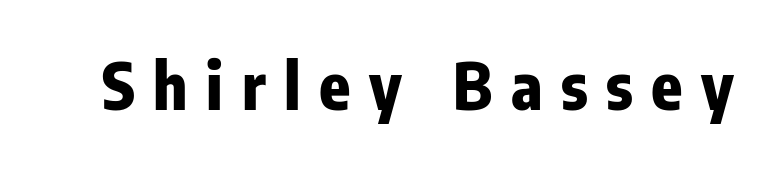
The image shows 64 px heavy, condensed sans-serif type, upright; set unusually wide letter spacing (+0.29 em), not underlined; low stroke contrast and a medium x-height.
